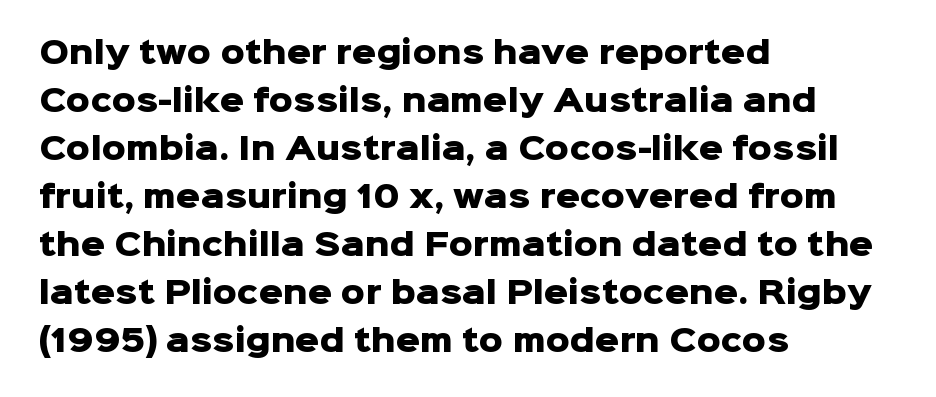
{"serif": "no", "italic": "no", "bold": "yes", "weight": "heavy", "width": "normal", "stroke_contrast": "low", "x_height": "medium", "monospaced": "no", "underline": "no", "align": "left", "line_spacing": "normal", "line_spacing_ratio": 1.6, "letter_spacing": "normal", "letter_spacing_em": 0.0, "glyph_px": 30}
